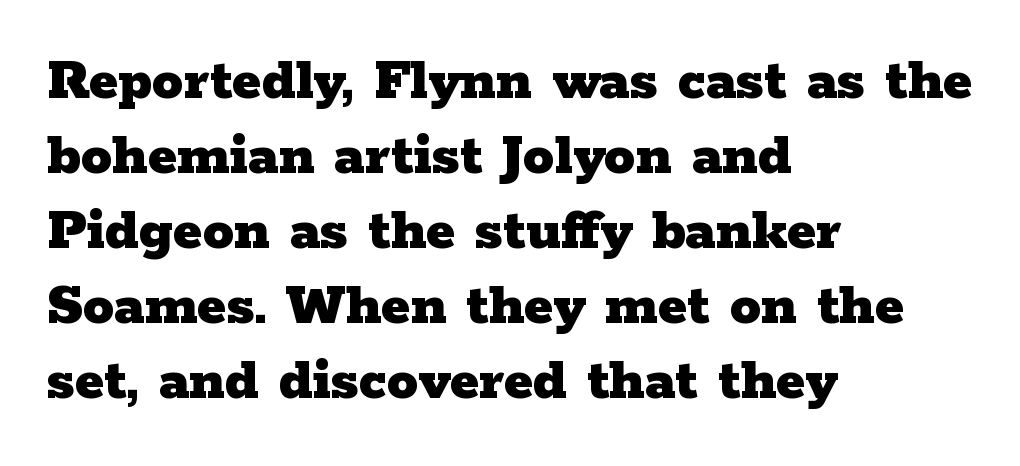
The image shows 62 px heavy, wide serif type, upright; set left-aligned, line spacing 1.21x, normal letter spacing, not underlined; low stroke contrast and a medium x-height.
